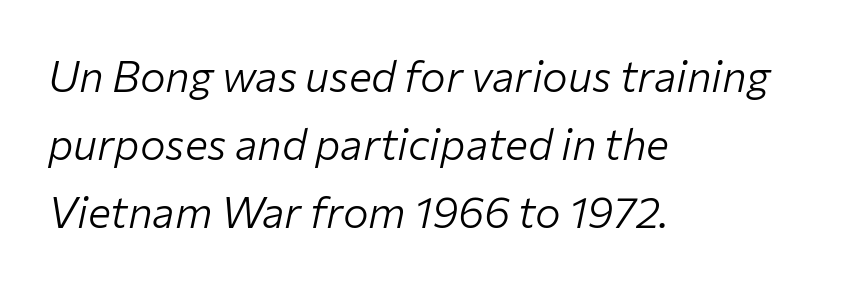
Q: Is the text bold? A: No.
Q: Is the text italic (slanted)? A: Yes, it leans right by about 12 degrees.
Q: Is the text underlined? A: No.
Q: How is the paragraph aligned? A: Left-aligned.
Q: Is the spacing between letters normal or unusually wide? A: Normal.
Q: Is the spacing between lines tight, normal or loose? A: Normal.
Q: Width (condensed, normal, or wide)? A: Normal.
Q: Stroke contrast? A: Low.
Q: x-height? A: Medium.
Q: Monospaced? A: No.
